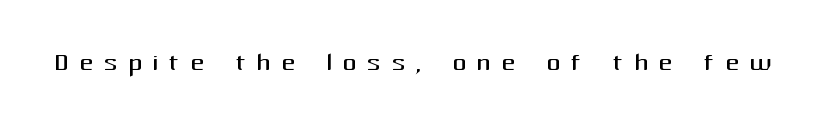
The image shows 35 px regular-weight sans-serif type, upright; set unusually wide letter spacing (+0.29 em), not underlined; medium stroke contrast and a medium x-height.
